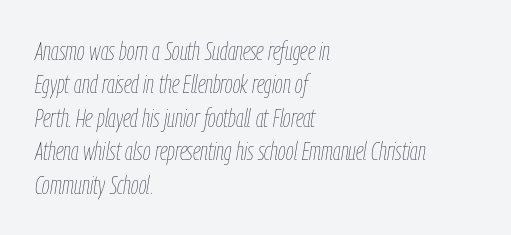
{"italic": "yes", "lean": "right", "slant_degrees": 9, "bold": "no", "underline": "no", "align": "left", "line_spacing": "normal", "line_spacing_ratio": 1.34, "letter_spacing": "normal", "letter_spacing_em": 0.0, "glyph_px": 25}
